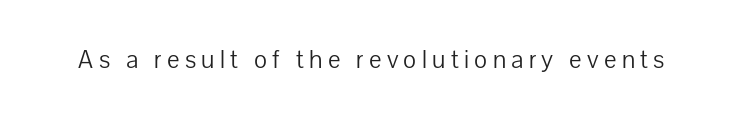
The image shows 25 px text type, upright; set unusually wide letter spacing (+0.21 em), not underlined.
